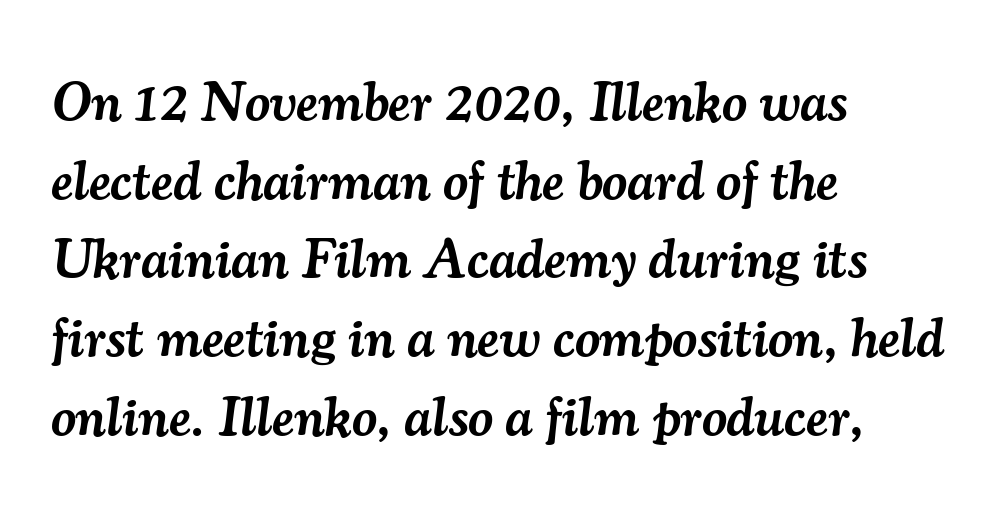
Q: Is the text bold? A: Semi-bold.
Q: Is the text italic (slanted)? A: Yes, it leans right by about 7 degrees.
Q: Is the typeface a serif or a sans-serif typeface? A: Serif.
Q: Is the text underlined? A: No.
Q: How is the paragraph aligned? A: Left-aligned.
Q: Is the spacing between letters normal or unusually wide? A: Normal.
Q: Is the spacing between lines tight, normal or loose? A: Normal.
Q: Width (condensed, normal, or wide)? A: Normal.
Q: Stroke contrast? A: Medium.
Q: x-height? A: Small.
Q: Monospaced? A: No.
